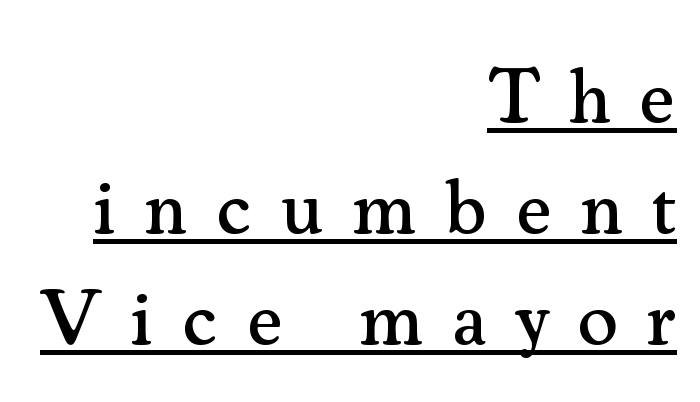
Q: Is the text italic (slanted)? A: No, it is upright.
Q: Is the typeface a serif or a sans-serif typeface? A: Serif.
Q: Is the text underlined? A: Yes.
Q: How is the paragraph aligned? A: Right-aligned.
Q: Is the spacing between letters normal or unusually wide? A: Unusually wide.
Q: Is the spacing between lines tight, normal or loose? A: Normal.
Q: Width (condensed, normal, or wide)? A: Normal.
Q: Stroke contrast? A: Medium.
Q: x-height? A: Small.
Q: Monospaced? A: No.
